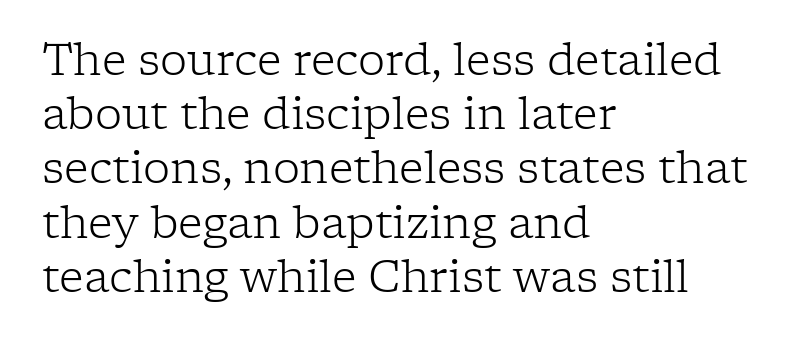
The image shows 43 px light serif type, upright; set left-aligned, normal line spacing (1.26x), normal letter spacing, not underlined; low stroke contrast and a medium x-height.
